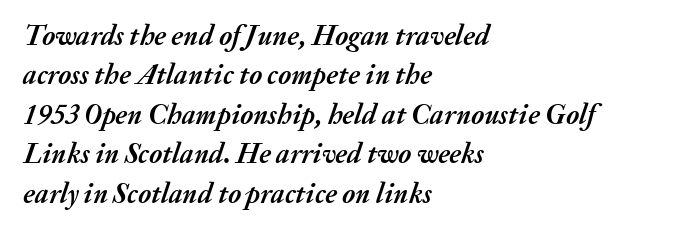
Q: Is the text bold? A: Yes.
Q: Is the text italic (slanted)? A: Yes, it leans right by about 20 degrees.
Q: Is the text underlined? A: No.
Q: How is the paragraph aligned? A: Left-aligned.
Q: Is the spacing between letters normal or unusually wide? A: Normal.
Q: Is the spacing between lines tight, normal or loose? A: Normal.
Q: Width (condensed, normal, or wide)? A: Normal.
Q: Stroke contrast? A: Medium.
Q: x-height? A: Medium.
Q: Monospaced? A: No.
